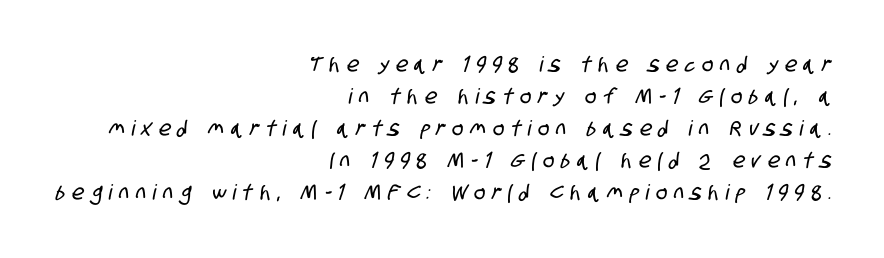
{"underline": "no", "align": "right", "line_spacing": "normal", "line_spacing_ratio": 1.52, "letter_spacing": "wide", "letter_spacing_em": 0.34, "glyph_px": 21}
